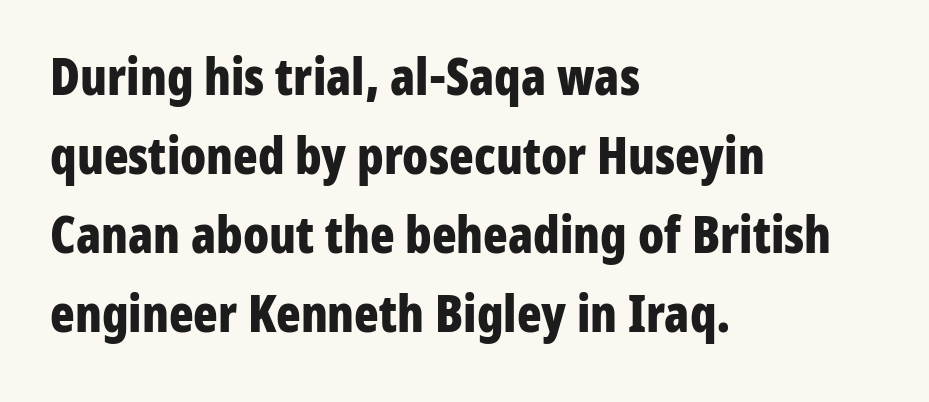
Q: Is the text bold? A: Yes.
Q: Is the text italic (slanted)? A: No, it is upright.
Q: Is the typeface a serif or a sans-serif typeface? A: Sans-serif.
Q: Is the text underlined? A: No.
Q: How is the paragraph aligned? A: Left-aligned.
Q: Is the spacing between letters normal or unusually wide? A: Normal.
Q: Is the spacing between lines tight, normal or loose? A: Normal.
Q: Width (condensed, normal, or wide)? A: Condensed.
Q: Stroke contrast? A: Low.
Q: x-height? A: Medium.
Q: Monospaced? A: No.
